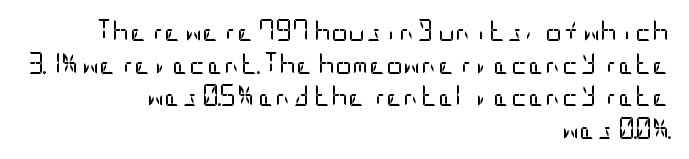
{"italic": "no", "bold": "no", "underline": "no", "align": "right", "line_spacing": "normal", "line_spacing_ratio": 1.55, "letter_spacing": "normal", "letter_spacing_em": 0.0, "glyph_px": 21}
